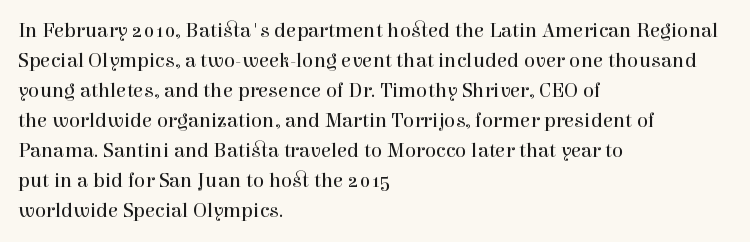
Compared with typical body copy, the letter spacing here is the same. The text block is weighted toward the left margin, trailing off unevenly rightward. The foot of each line stays bare and open. Evenly set lines give the paragraph a standard silhouette. Stroke thickness stays within the range of a standard reading face or lighter.
